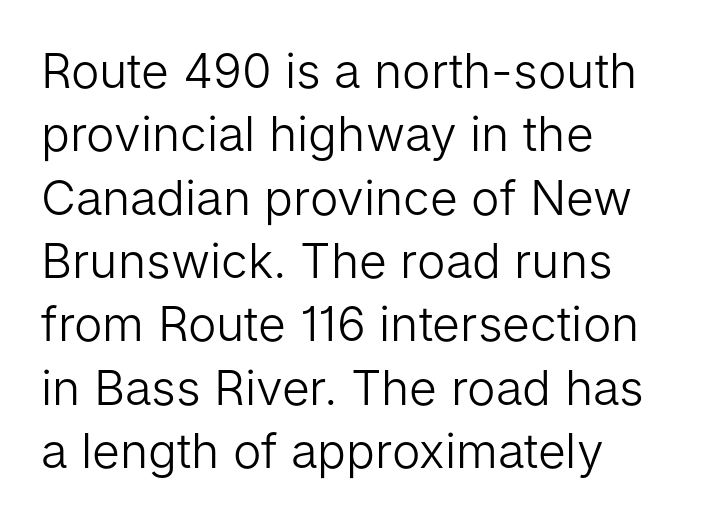
{"serif": "no", "italic": "no", "bold": "no", "weight": "light", "width": "normal", "stroke_contrast": "low", "x_height": "medium", "monospaced": "no", "underline": "no", "align": "left", "line_spacing": "normal", "line_spacing_ratio": 1.32, "letter_spacing": "normal", "letter_spacing_em": 0.0, "glyph_px": 48}
